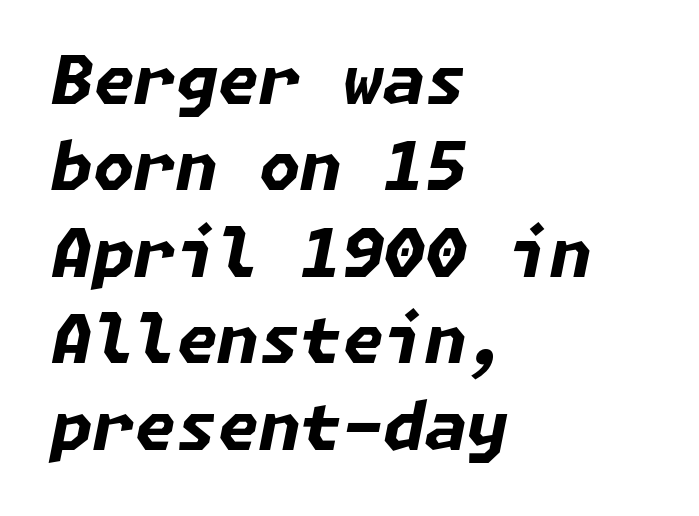
The image shows 67 px bold type, italic (leaning right); set left-aligned, normal line spacing (1.29x), normal letter spacing, not underlined; low stroke contrast and a medium x-height.
